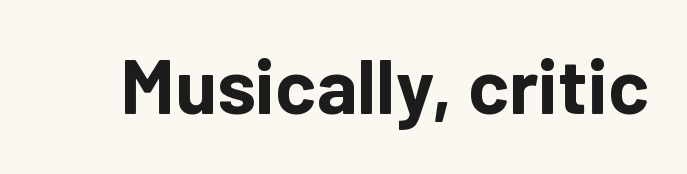
The image shows 77 px bold sans-serif type, upright; set normal letter spacing, not underlined; low stroke contrast and a medium x-height.
